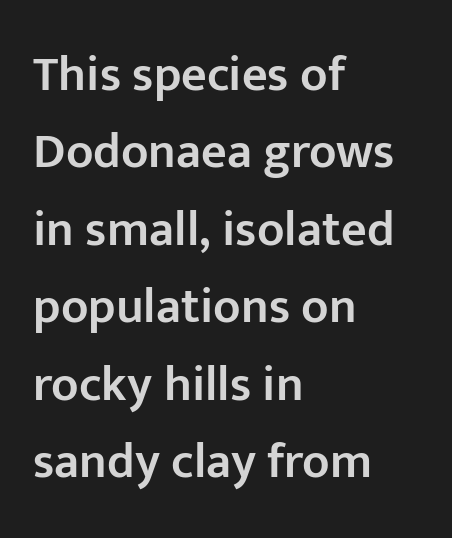
Just letters on the line, the space beneath them empty. You could not count columns in this text — the font is proportionally spaced. Each line starts at the same left margin while the right side varies. Examine the stroke ends and you'll find no serifs. Nobody touched the tracking dial on this one. Style check: upright.
